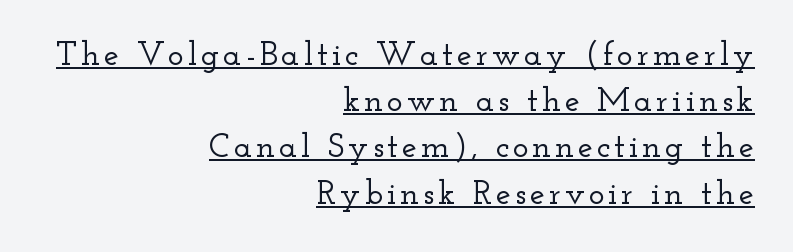
The image shows 34 px wide serif type, upright; set right-aligned, normal line spacing (1.36x), underlined; low stroke contrast and a small x-height.
